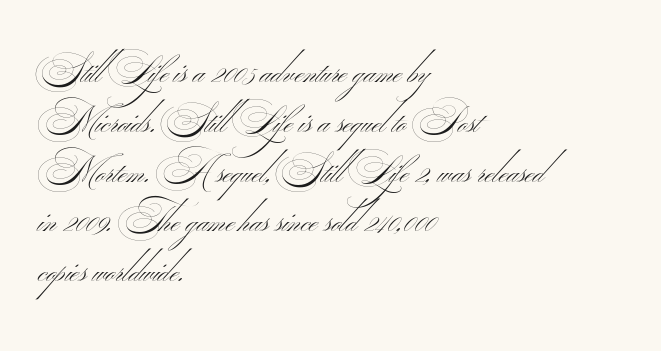
Q: Is the text bold? A: No.
Q: Is the typeface a serif or a sans-serif typeface? A: Sans-serif.
Q: Is the text underlined? A: No.
Q: How is the paragraph aligned? A: Left-aligned.
Q: Is the spacing between letters normal or unusually wide? A: Normal.
Q: Is the spacing between lines tight, normal or loose? A: Normal.
Q: Width (condensed, normal, or wide)? A: Wide.
Q: Stroke contrast? A: Medium.
Q: Monospaced? A: No.
